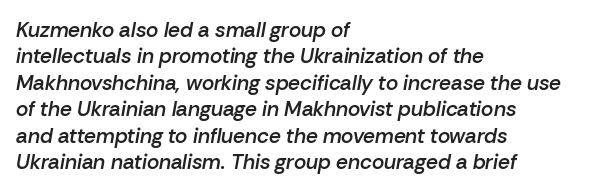
Every row of glyphs begins at an identical x-position on the left. A bare baseline throughout the passage. Line spacing here is normal. Caption: standard tracking, unaltered.
